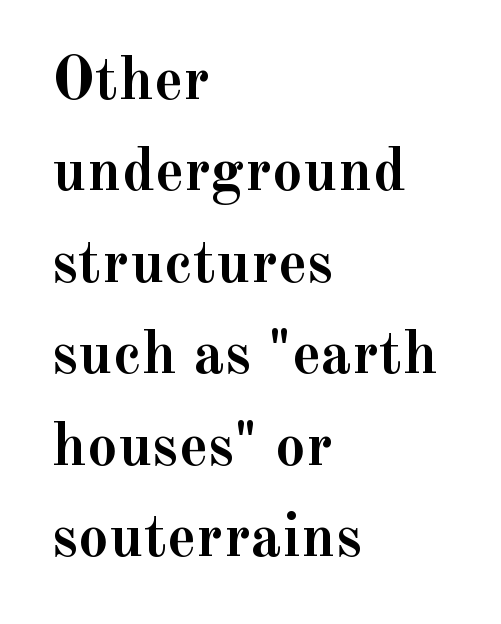
Q: Is the text bold? A: Yes.
Q: Is the text italic (slanted)? A: No, it is upright.
Q: Is the typeface a serif or a sans-serif typeface? A: Serif.
Q: Is the text underlined? A: No.
Q: How is the paragraph aligned? A: Left-aligned.
Q: Is the spacing between letters normal or unusually wide? A: Normal.
Q: Is the spacing between lines tight, normal or loose? A: Normal.
Q: Width (condensed, normal, or wide)? A: Normal.
Q: x-height? A: Small.
Q: Monospaced? A: No.
